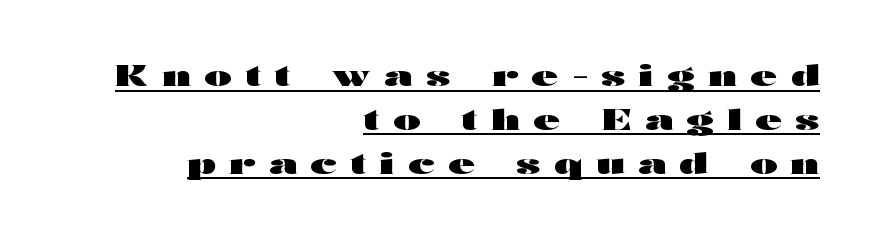
Alignment: flush right. This rendering widens character spacing well past its baseline value. The font's upright variant was chosen for this text. Character widths vary here, with narrow letters taking less room than wide ones. Compared with an ordinary text face, these strokes are far heavier — a full bold.
